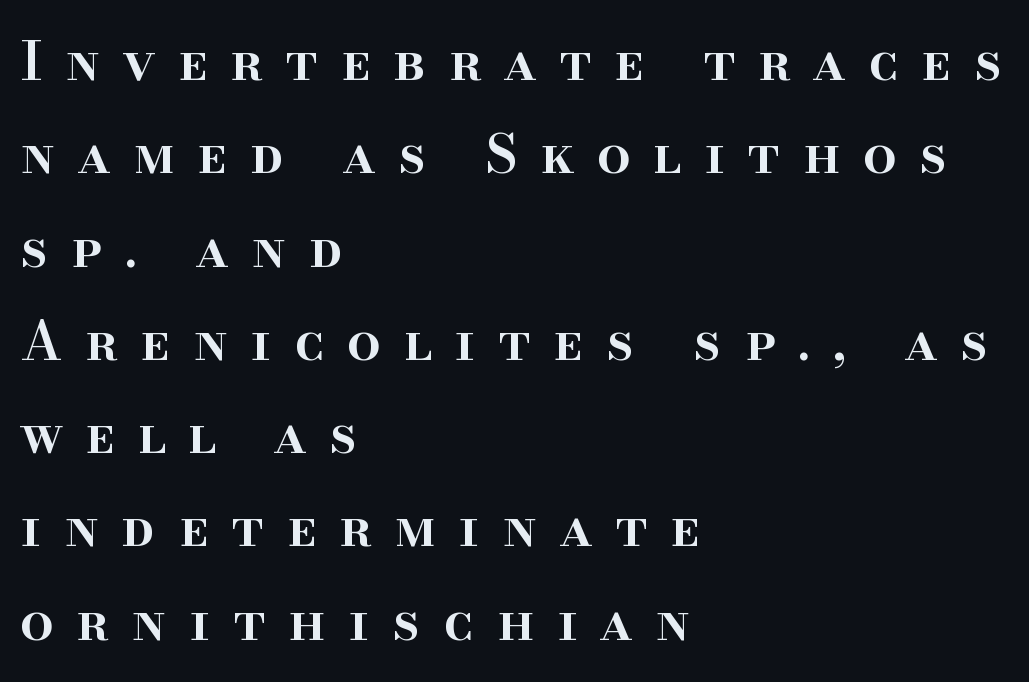
The image shows 53 px semibold serif type, upright; set left-aligned, line spacing 1.76x, unusually wide letter spacing (+0.43 em), not underlined; high stroke contrast and a small x-height.
